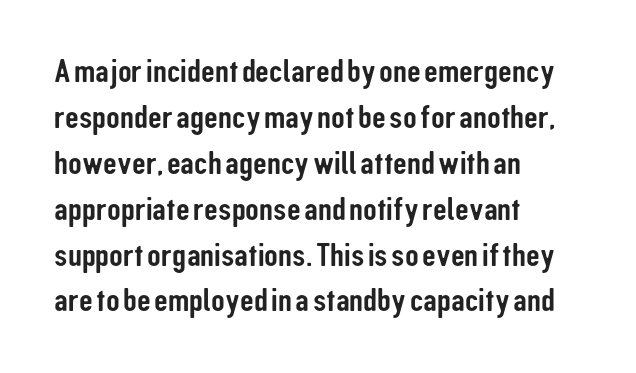
Descenders hang freely into open space. There is no visible air inserted between adjacent glyphs. Casual observation: everything's shoved over to the left. Posture: vertical. Leading: standard. Proportional: the letters do not fall into vertical columns.
